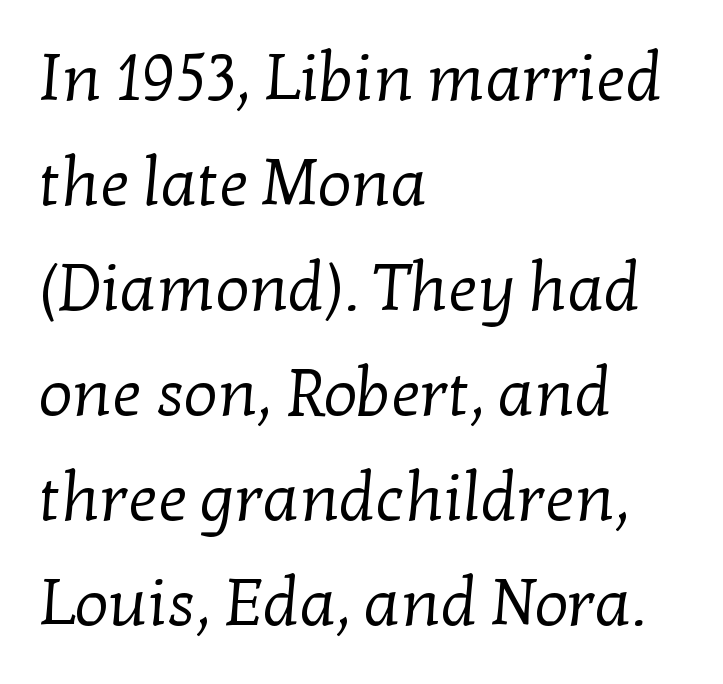
The image shows 66 px regular-weight serif type; set left-aligned, normal line spacing (1.59x), normal letter spacing, not underlined; low stroke contrast and a medium x-height.
